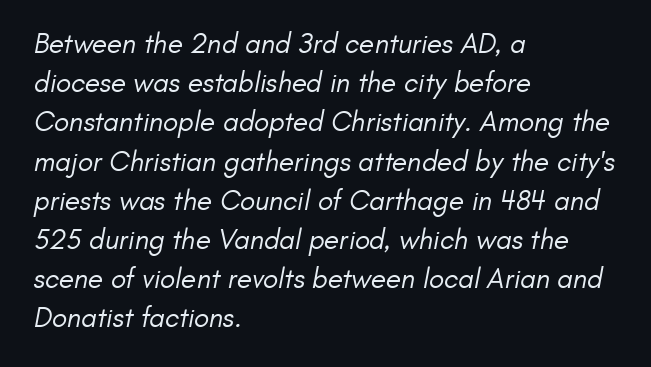
The text block is weighted toward the left margin, trailing off unevenly rightward. This block has exactly the height ordinary leading produces. The letters carry no serifs — their stems end cleanly without finishing strokes. Nothing unusual about the tracking: characters are spaced as the font intends. A bare baseline throughout the passage.
